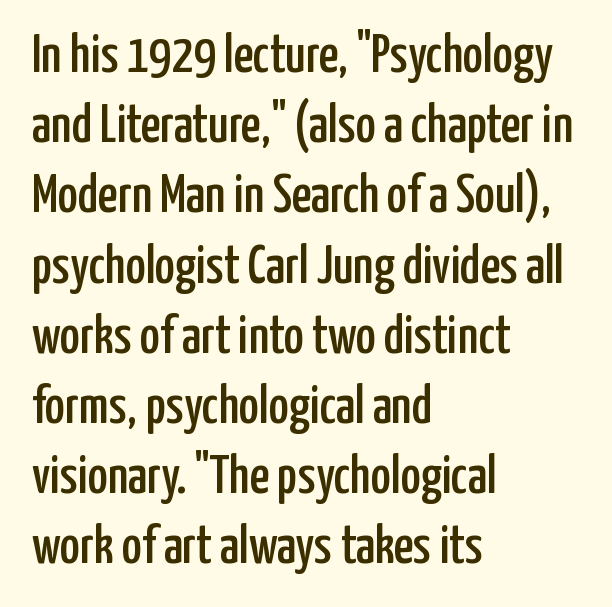
Q: Is the text italic (slanted)? A: No, it is upright.
Q: Is the typeface a serif or a sans-serif typeface? A: Sans-serif.
Q: Is the text underlined? A: No.
Q: How is the paragraph aligned? A: Left-aligned.
Q: Is the spacing between letters normal or unusually wide? A: Normal.
Q: Is the spacing between lines tight, normal or loose? A: Normal.
Q: Width (condensed, normal, or wide)? A: Condensed.
Q: Stroke contrast? A: Low.
Q: x-height? A: Medium.
Q: Monospaced? A: No.
